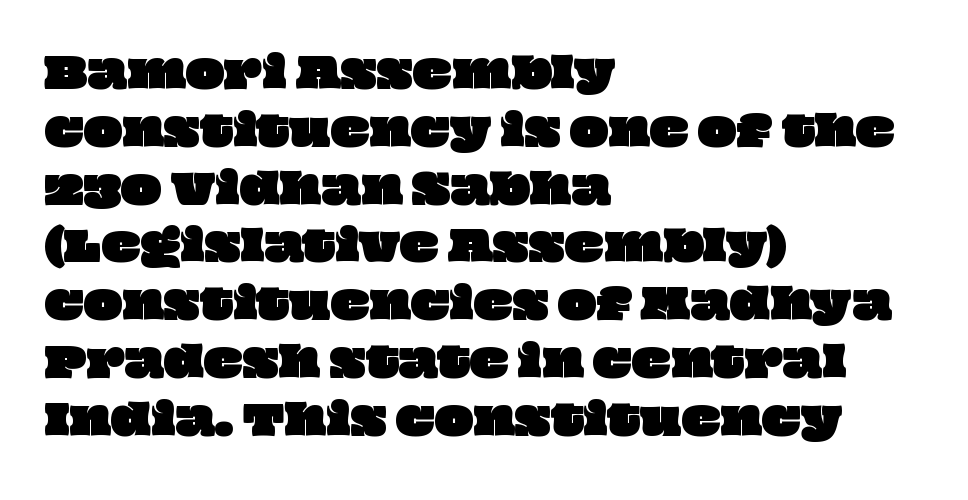
The letters advance in unequal steps, a hallmark of proportional type. The baseline area is clear. Between one letter and the next there's only the usual sliver of space. The vertical gap from one line to the next is medium. Reading down the block, your eye returns to a fixed left position each line.
